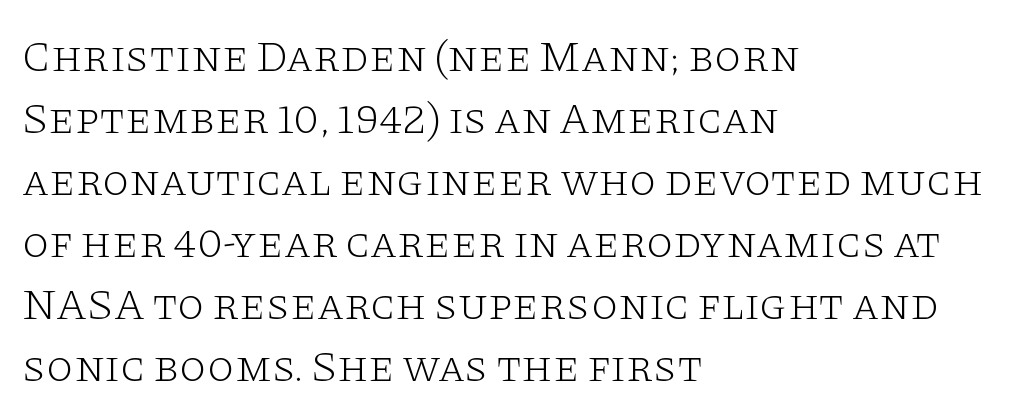
Q: Is the text bold? A: No.
Q: Is the text italic (slanted)? A: No, it is upright.
Q: Is the typeface a serif or a sans-serif typeface? A: Serif.
Q: Is the text underlined? A: No.
Q: How is the paragraph aligned? A: Left-aligned.
Q: Is the spacing between letters normal or unusually wide? A: Normal.
Q: Is the spacing between lines tight, normal or loose? A: Normal.
Q: Width (condensed, normal, or wide)? A: Wide.
Q: Stroke contrast? A: Low.
Q: x-height? A: Large.
Q: Monospaced? A: No.
